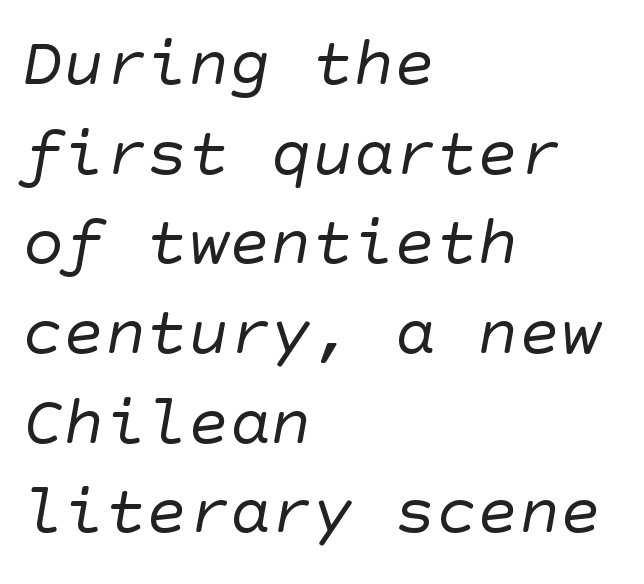
The image shows 69 px regular-weight sans-serif type; set left-aligned, normal line spacing (1.3x), normal letter spacing, not underlined; low stroke contrast and a large x-height.
